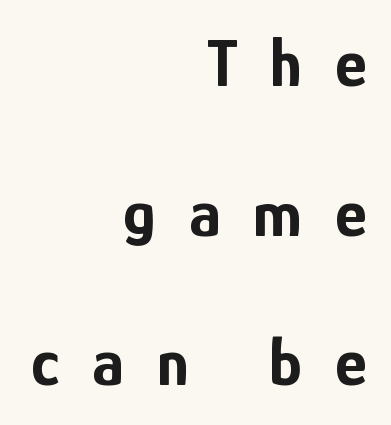
Q: Is the text bold? A: Yes.
Q: Is the text italic (slanted)? A: No, it is upright.
Q: Is the typeface a serif or a sans-serif typeface? A: Sans-serif.
Q: Is the text underlined? A: No.
Q: How is the paragraph aligned? A: Right-aligned.
Q: Is the spacing between letters normal or unusually wide? A: Unusually wide.
Q: Is the spacing between lines tight, normal or loose? A: Loose.
Q: Width (condensed, normal, or wide)? A: Condensed.
Q: Stroke contrast? A: Low.
Q: x-height? A: Medium.
Q: Monospaced? A: No.
